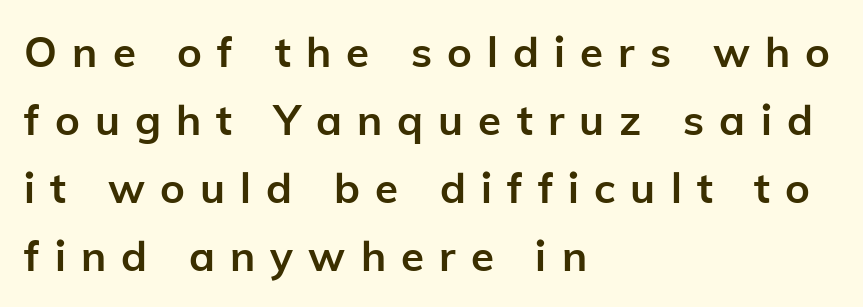
{"serif": "no", "italic": "no", "bold": "yes", "weight": "semibold", "width": "normal", "stroke_contrast": "low", "x_height": "medium", "monospaced": "no", "underline": "no", "align": "left", "line_spacing": "normal", "line_spacing_ratio": 1.62, "letter_spacing": "wide", "letter_spacing_em": 0.36, "glyph_px": 42}
